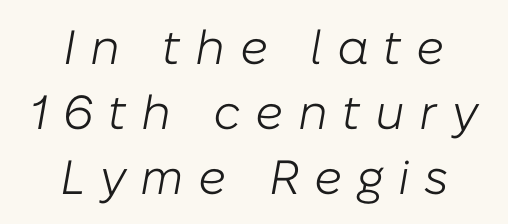
The image shows 48 px light type, italic (leaning right); set centered, normal line spacing (1.35x), unusually wide letter spacing (+0.3 em), not underlined; low stroke contrast and a medium x-height.
